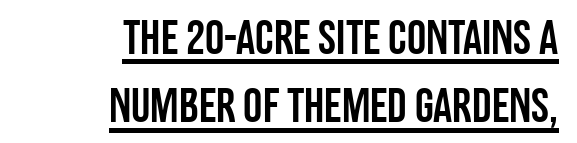
Q: Is the text italic (slanted)? A: No, it is upright.
Q: Is the typeface a serif or a sans-serif typeface? A: Sans-serif.
Q: Is the text underlined? A: Yes.
Q: How is the paragraph aligned? A: Right-aligned.
Q: Is the spacing between letters normal or unusually wide? A: Normal.
Q: Is the spacing between lines tight, normal or loose? A: Normal.
Q: Width (condensed, normal, or wide)? A: Condensed.
Q: Stroke contrast? A: Low.
Q: x-height? A: Large.
Q: Monospaced? A: No.
